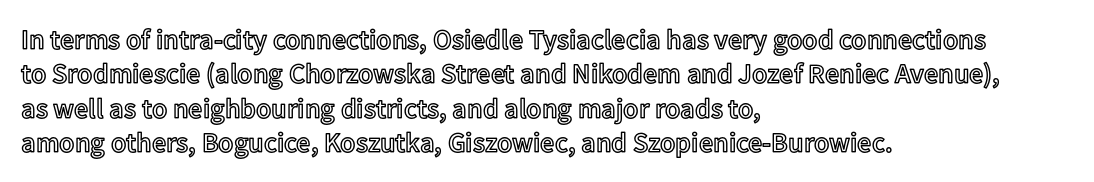
Horizontally, the lines are justified to the leading edge only. The baseline area is clear. Is this a fixed-width face? No — the glyphs have proportional, varying widths. It's the straight-up-and-down kind of type. You could call the tracking neutral — neither tight nor loose.
